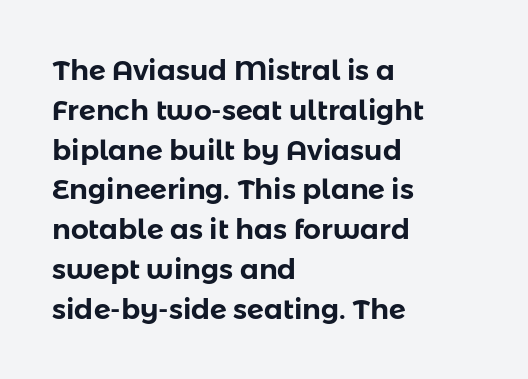
{"serif": "no", "italic": "no", "width": "normal", "stroke_contrast": "low", "x_height": "medium", "monospaced": "no", "underline": "no", "align": "left", "line_spacing": "normal", "line_spacing_ratio": 1.42, "letter_spacing": "normal", "letter_spacing_em": 0.0, "glyph_px": 28}
